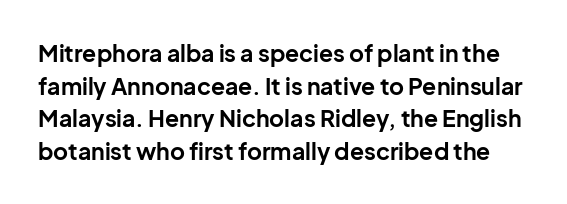
{"italic": "no", "bold": "yes", "underline": "no", "line_spacing": "normal", "line_spacing_ratio": 1.42, "letter_spacing": "normal", "letter_spacing_em": 0.0, "glyph_px": 23}
